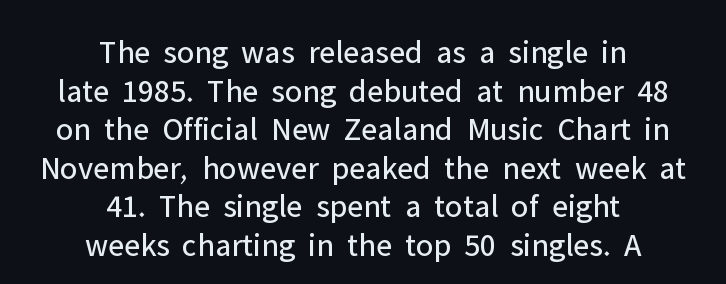
Q: Is the text bold? A: No.
Q: Is the text italic (slanted)? A: No, it is upright.
Q: Is the typeface a serif or a sans-serif typeface? A: Sans-serif.
Q: Is the text underlined? A: No.
Q: How is the paragraph aligned? A: Centered.
Q: Is the spacing between letters normal or unusually wide? A: Normal.
Q: Width (condensed, normal, or wide)? A: Normal.
Q: Stroke contrast? A: Low.
Q: x-height? A: Medium.
Q: Monospaced? A: No.
